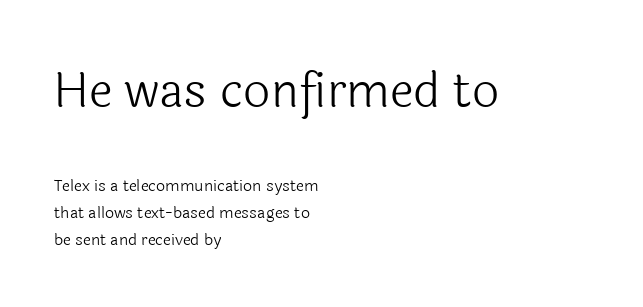
Tall strokes in this sample are plumb rather than angled. Bigger letters appear in the top chunk; the bottom chunk is reduced. This sample has the flowing, uneven cadence of proportional lettering. Nobody touched the tracking dial on this one. The font sits on the lighter half of the weight spectrum, regular included.
